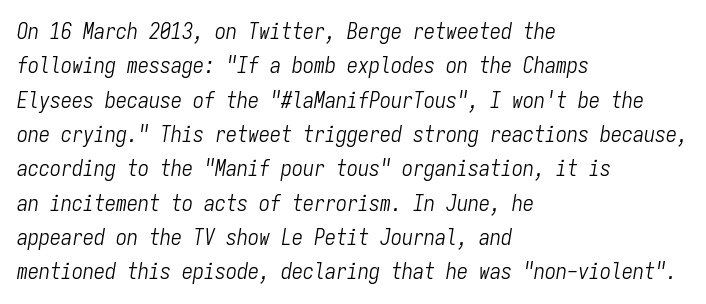
On a weight scale, this lands at 450 or below. Does extra space separate the letters? No, they use regular spacing. Quick note: italic. All the whitespace from short lines collects on the right.
